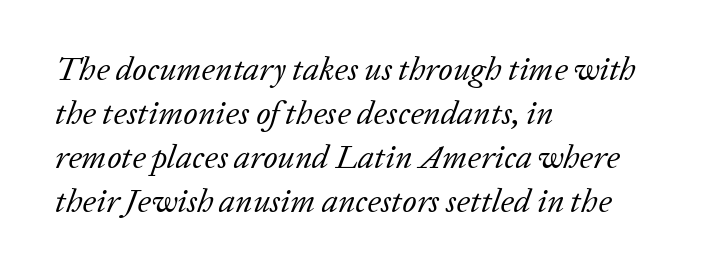
Baseline-to-baseline distance is the conventional proportion of letter height. Posture: slanted. Line beginnings align vertically; line endings do not. Varying glyph widths throughout — classic text-font behaviour. What stands out about the letter spacing? Nothing — it is the standard amount. The words here are not underlined.
